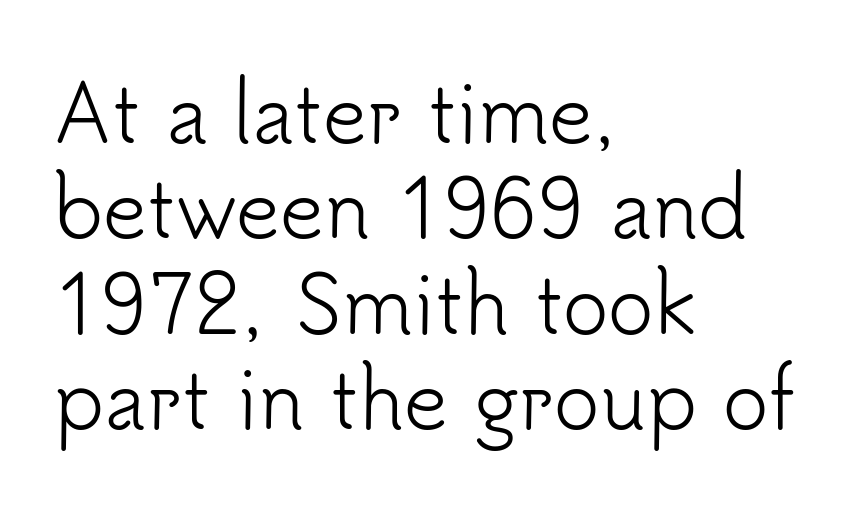
Q: Is the text bold? A: No.
Q: Is the text italic (slanted)? A: No, it is upright.
Q: Is the typeface a serif or a sans-serif typeface? A: Sans-serif.
Q: Is the text underlined? A: No.
Q: How is the paragraph aligned? A: Left-aligned.
Q: Is the spacing between letters normal or unusually wide? A: Normal.
Q: Width (condensed, normal, or wide)? A: Normal.
Q: Stroke contrast? A: Low.
Q: x-height? A: Small.
Q: Monospaced? A: No.
